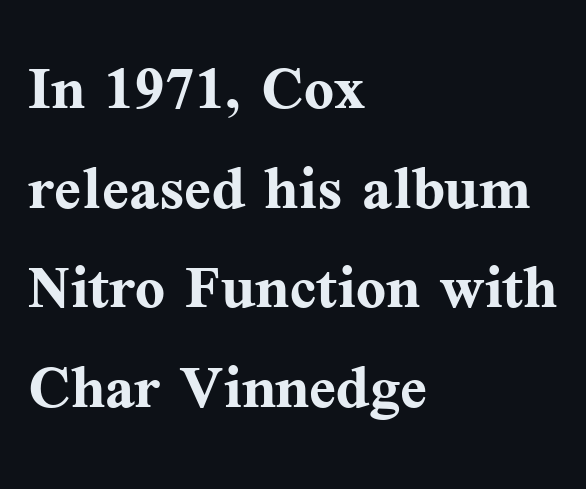
Q: Is the text bold? A: Yes.
Q: Is the text italic (slanted)? A: No, it is upright.
Q: Is the typeface a serif or a sans-serif typeface? A: Serif.
Q: Is the text underlined? A: No.
Q: How is the paragraph aligned? A: Left-aligned.
Q: Is the spacing between letters normal or unusually wide? A: Normal.
Q: Is the spacing between lines tight, normal or loose? A: Normal.
Q: Width (condensed, normal, or wide)? A: Normal.
Q: Stroke contrast? A: Medium.
Q: x-height? A: Medium.
Q: Monospaced? A: No.
